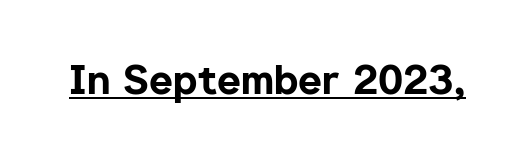
The image shows 41 px bold sans-serif type, upright; set normal letter spacing, underlined; low stroke contrast and a medium x-height.
